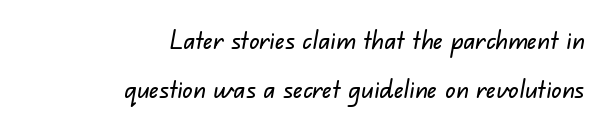
Line endings align vertically; line beginnings do not. There is no visible air inserted between adjacent glyphs. The zone under the glyphs is completely vacant.
